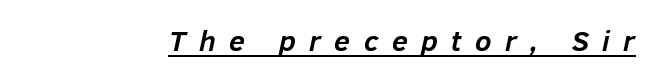
Character widths vary here, with narrow letters taking less room than wide ones. Does extra space separate the letters? Yes, quite a lot of it. Look at the stroke-to-counter ratio: heavy, a bold. This is underlined copy, the kind a proofreader might mark for attention. The glyphs look as if they've been sheared to an angle.
